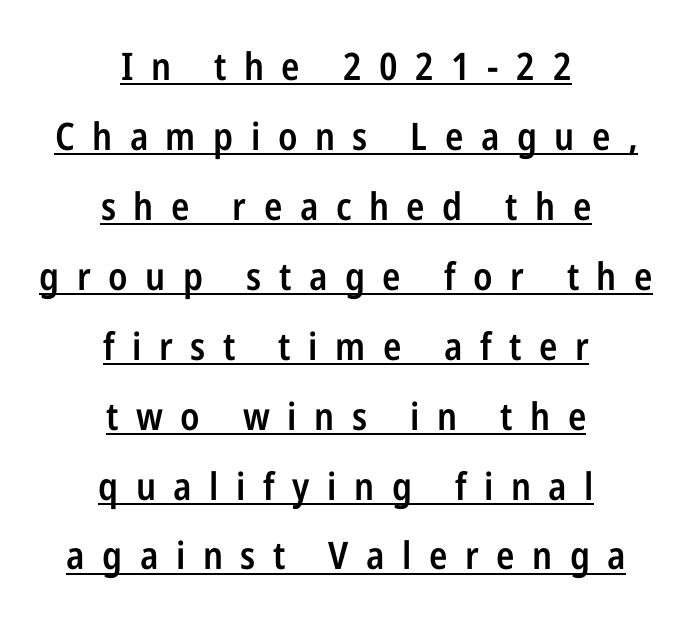
The image shows 38 px semibold, condensed sans-serif type, upright; set centered, line spacing 1.84x, unusually wide letter spacing (+0.46 em), underlined; low stroke contrast and a medium x-height.
